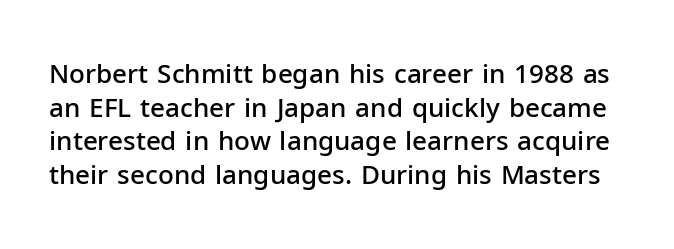
It's the straight-up-and-down kind of type. The strip under each line holds only bare page. Regular leading. Tracking value appears to be zero — textbook default spacing. Emphasis by weight is partial: semibold.
